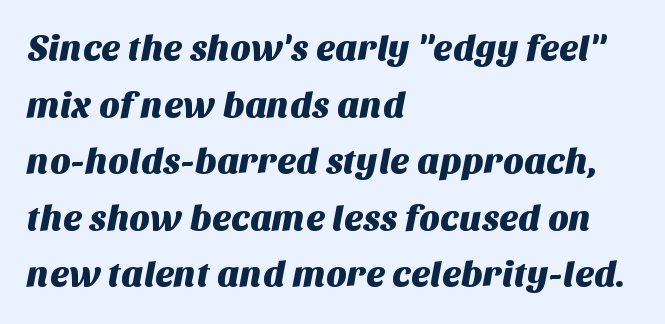
The image shows 36 px sans-serif type; set left-aligned, normal line spacing (1.57x), normal letter spacing, not underlined; medium stroke contrast and a large x-height.
